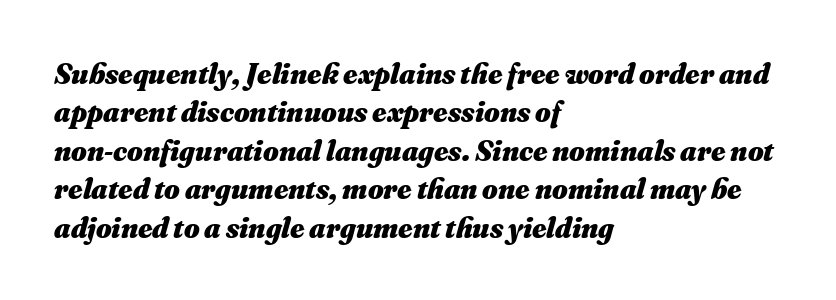
Chunky letters — that's bold for sure. Teacher's note: observe the even left margin — that is flush-left alignment. When letters slant like this, we call the style italic. The leading is moderate, giving the passage an even texture. No extra tracking has been applied to these lines. No word sits above an underline.
